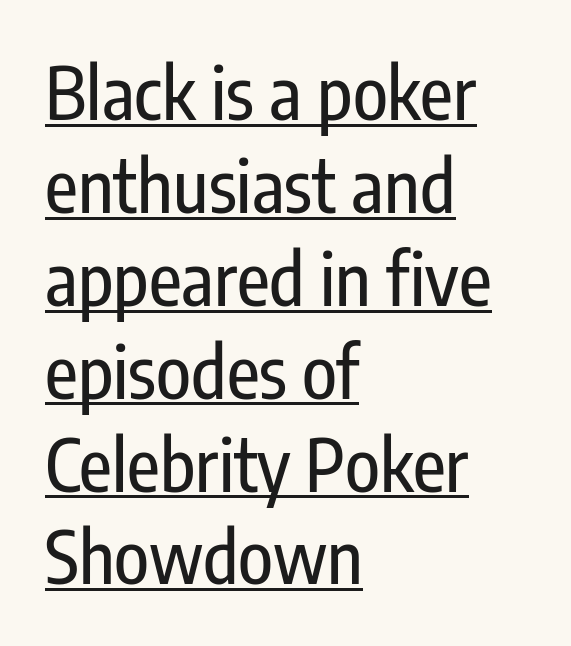
Looks like someone drew a line under every word here. A typesetter would call this zero additional tracking. You could not count columns in this text — the font is proportionally spaced. A normal amount of white space separates one row of letters from the next. This rendering uses left alignment, leaving the right contour irregular.
